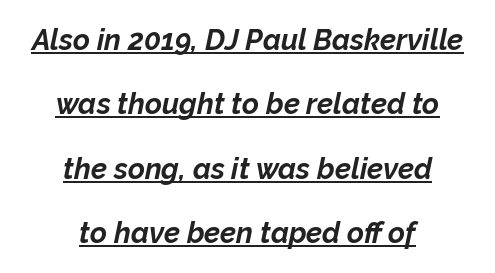
The image shows 29 px bold type, italic (leaning right); set centered, loose line spacing (2.22x), normal letter spacing, underlined; low stroke contrast and a medium x-height.
